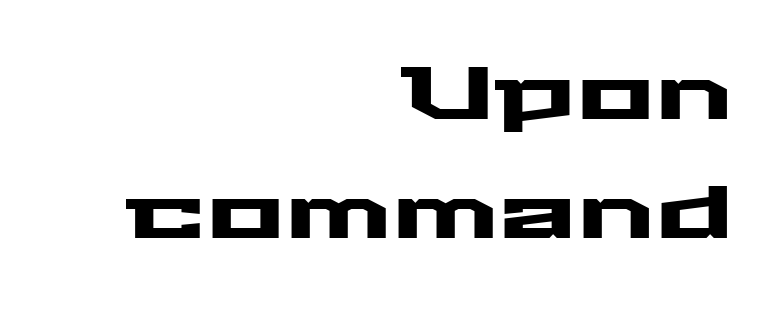
A flush-right, rag-left setting is used for this passage. Stroke terminals: plain, sans-serif. Notice how the stems are strictly vertical — no italics here. This sample has the flowing, uneven cadence of proportional lettering.
